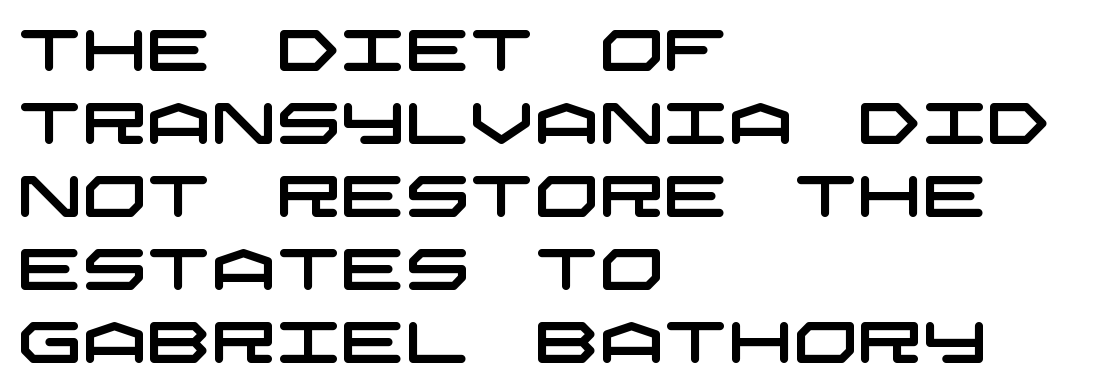
Serif or sans? Sans — the stroke terminals are bare. Line spacing here is normal. Nobody touched the tracking dial on this one. Decoration check: the copy has no underline.
